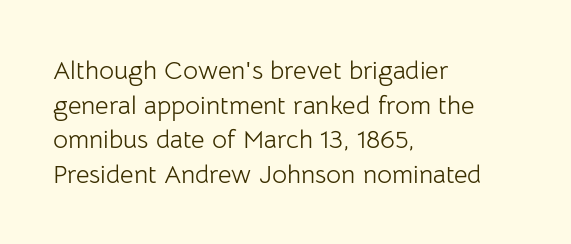
The image shows 26 px text type, upright; set left-aligned, normal line spacing (1.33x), normal letter spacing, not underlined.
